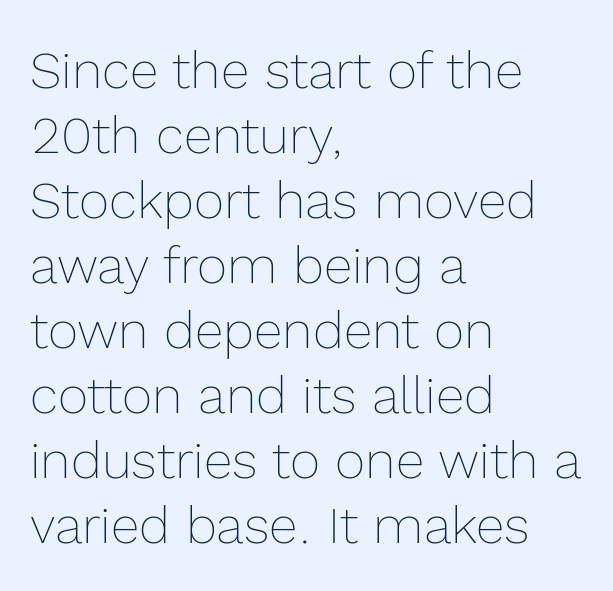
These lines were composed using upright roman letters. These lines are set flush left with a ragged right edge. Only glyphs here, with clear space below each row. Letters have the restrained weight of plain body copy at most.
